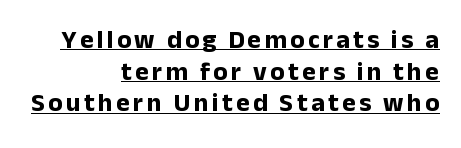
Weight: bold. Honestly, the underline is the first thing you notice here. If you drew a line through each stem, it would be perfectly vertical. A flush-right, rag-left setting is used for this passage.
